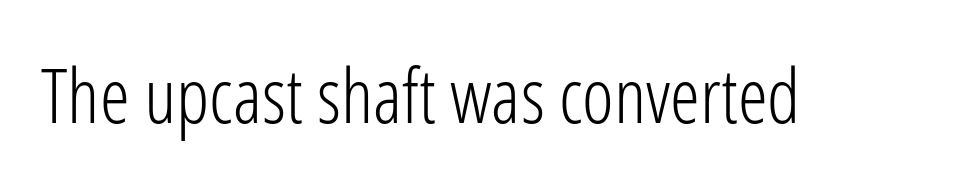
Q: Is the text bold? A: No.
Q: Is the text italic (slanted)? A: No, it is upright.
Q: Is the typeface a serif or a sans-serif typeface? A: Sans-serif.
Q: Is the text underlined? A: No.
Q: Is the spacing between letters normal or unusually wide? A: Normal.
Q: Width (condensed, normal, or wide)? A: Condensed.
Q: Stroke contrast? A: Low.
Q: x-height? A: Medium.
Q: Monospaced? A: No.
